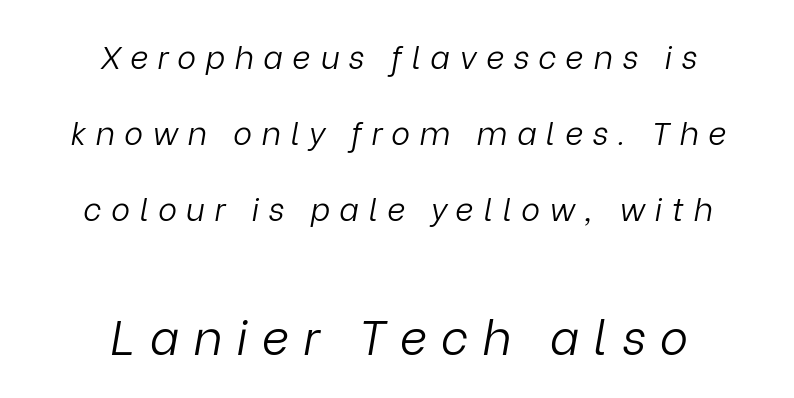
{"italic": "yes", "lean": "right", "slant_degrees": 9, "bold": "no", "weight": "light", "width": "normal", "stroke_contrast": "low", "x_height": "medium", "monospaced": "no", "underline": "no", "align": "center", "line_spacing": "loose", "line_spacing_ratio": 2.38, "letter_spacing": "wide", "letter_spacing_em": 0.29, "larger_block": "second", "size_ratio": 1.5, "glyph_px": 48}
